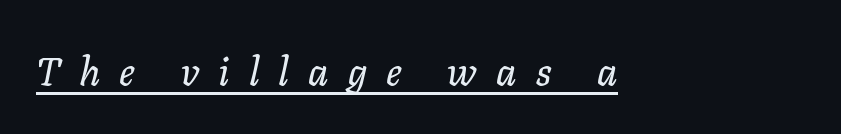
The image shows 39 px text type, italic (leaning right); set unusually wide letter spacing (+0.49 em), underlined; low stroke contrast and a medium x-height.
